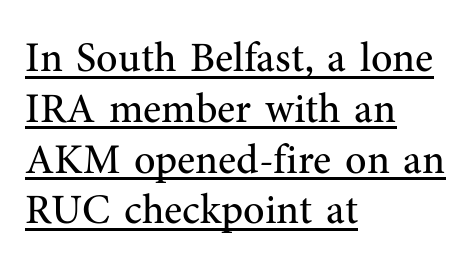
{"serif": "yes", "italic": "no", "bold": "no", "weight": "regular", "width": "normal", "stroke_contrast": "medium", "x_height": "medium", "monospaced": "no", "underline": "yes", "align": "left", "line_spacing_ratio": 1.21, "letter_spacing": "normal", "letter_spacing_em": 0.0, "glyph_px": 42}
